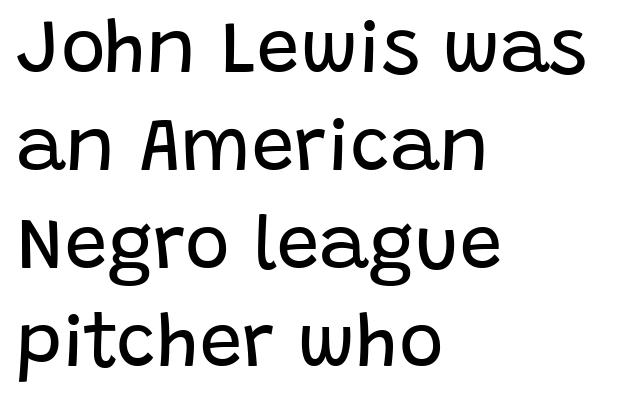
{"serif": "no", "italic": "no", "bold": "no", "weight": "regular", "width": "normal", "stroke_contrast": "low", "x_height": "large", "monospaced": "no", "underline": "no", "align": "left", "line_spacing": "normal", "line_spacing_ratio": 1.29, "letter_spacing": "normal", "letter_spacing_em": 0.0, "glyph_px": 76}
